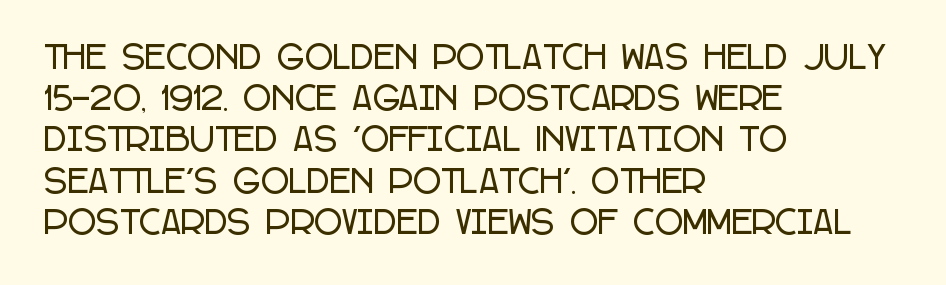
Q: Is the text italic (slanted)? A: No, it is upright.
Q: Is the typeface a serif or a sans-serif typeface? A: Sans-serif.
Q: Is the text underlined? A: No.
Q: How is the paragraph aligned? A: Left-aligned.
Q: Is the spacing between letters normal or unusually wide? A: Normal.
Q: Is the spacing between lines tight, normal or loose? A: Normal.
Q: Width (condensed, normal, or wide)? A: Condensed.
Q: Stroke contrast? A: Low.
Q: x-height? A: Large.
Q: Monospaced? A: No.
